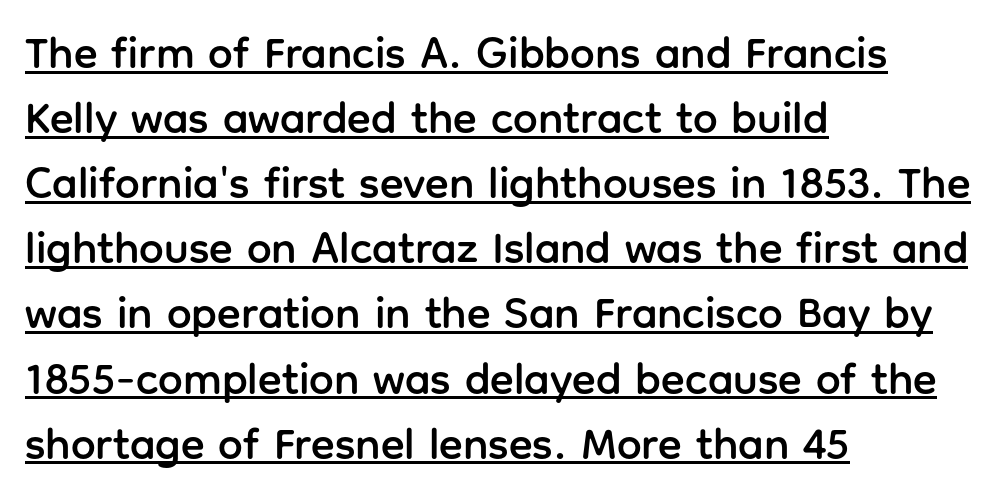
The image shows 44 px sans-serif type, upright; set left-aligned, normal line spacing (1.48x), normal letter spacing, underlined; low stroke contrast and a medium x-height.
